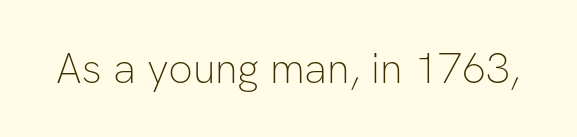
Q: Is the text bold? A: No.
Q: Is the text italic (slanted)? A: No, it is upright.
Q: Is the typeface a serif or a sans-serif typeface? A: Sans-serif.
Q: Is the text underlined? A: No.
Q: Is the spacing between letters normal or unusually wide? A: Normal.
Q: Width (condensed, normal, or wide)? A: Normal.
Q: Stroke contrast? A: Low.
Q: x-height? A: Medium.
Q: Monospaced? A: No.
